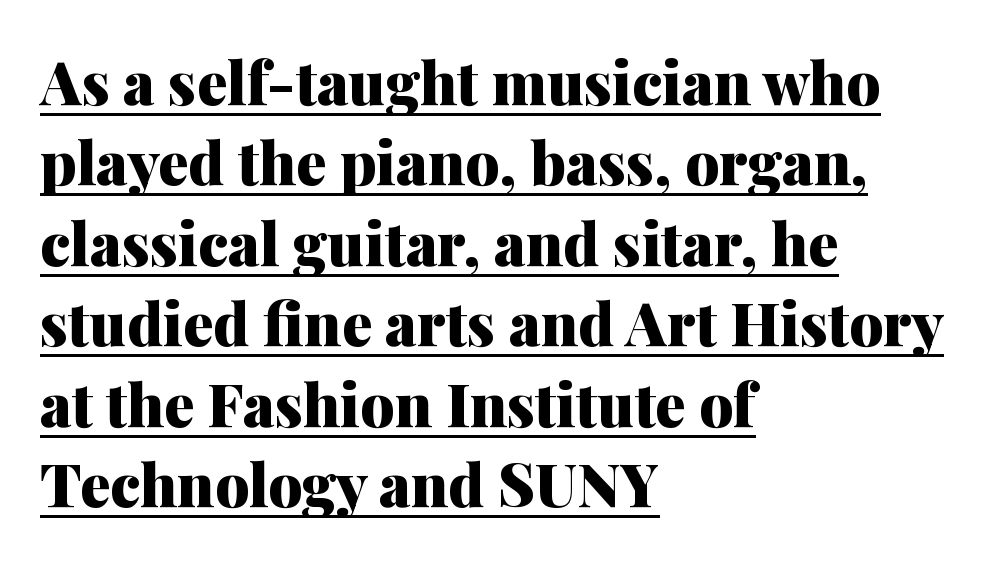
Q: Is the text bold? A: Yes.
Q: Is the text italic (slanted)? A: No, it is upright.
Q: Is the typeface a serif or a sans-serif typeface? A: Serif.
Q: Is the text underlined? A: Yes.
Q: How is the paragraph aligned? A: Left-aligned.
Q: Is the spacing between letters normal or unusually wide? A: Normal.
Q: Is the spacing between lines tight, normal or loose? A: Normal.
Q: Width (condensed, normal, or wide)? A: Normal.
Q: Stroke contrast? A: Medium.
Q: x-height? A: Medium.
Q: Monospaced? A: No.
